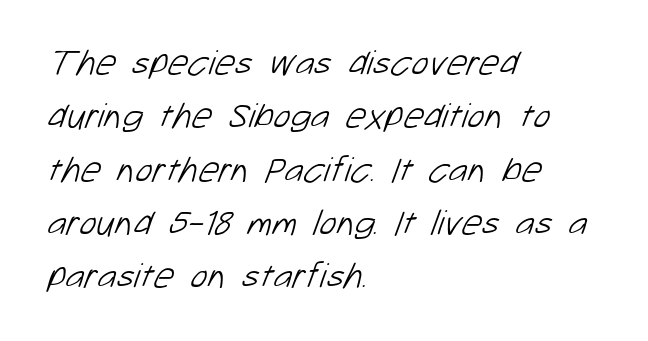
The image shows 36 px light sans-serif type; set left-aligned, normal line spacing (1.48x), normal letter spacing, not underlined; low stroke contrast and a medium x-height.
